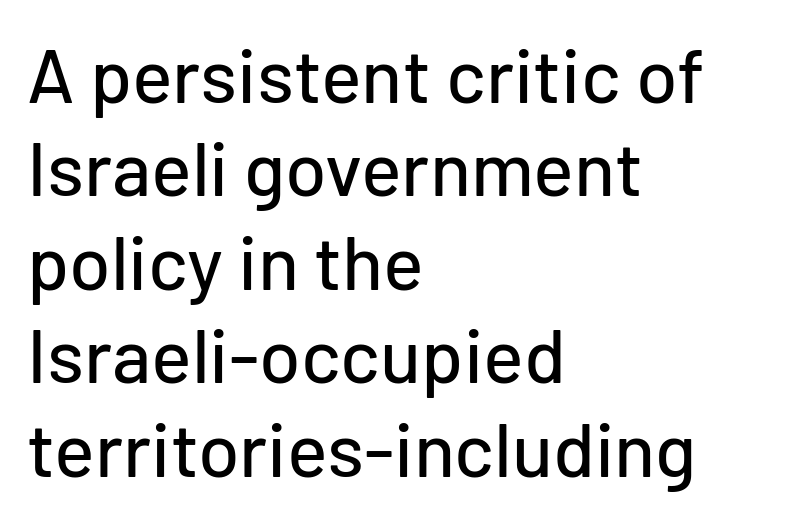
{"serif": "no", "italic": "no", "width": "normal", "stroke_contrast": "low", "x_height": "medium", "monospaced": "no", "underline": "no", "align": "left", "line_spacing_ratio": 1.23, "letter_spacing": "normal", "letter_spacing_em": 0.0, "glyph_px": 76}
